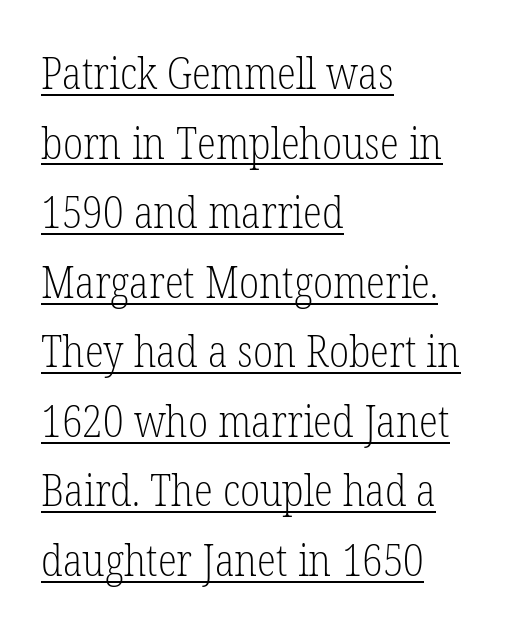
{"serif": "yes", "italic": "no", "bold": "no", "weight": "light", "width": "condensed", "stroke_contrast": "low", "x_height": "medium", "monospaced": "no", "underline": "yes", "align": "left", "line_spacing": "normal", "line_spacing_ratio": 1.58, "letter_spacing": "normal", "letter_spacing_em": 0.0, "glyph_px": 44}
